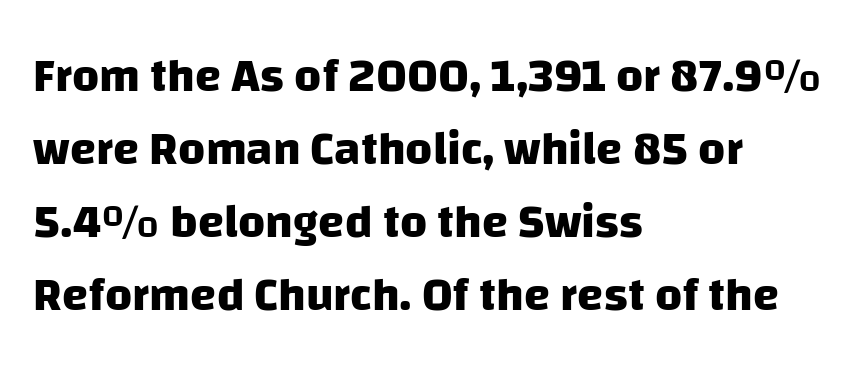
Q: Is the text bold? A: Yes.
Q: Is the typeface a serif or a sans-serif typeface? A: Sans-serif.
Q: Is the text underlined? A: No.
Q: How is the paragraph aligned? A: Left-aligned.
Q: Is the spacing between letters normal or unusually wide? A: Normal.
Q: Is the spacing between lines tight, normal or loose? A: Normal.
Q: Width (condensed, normal, or wide)? A: Normal.
Q: Stroke contrast? A: Low.
Q: x-height? A: Large.
Q: Monospaced? A: No.
